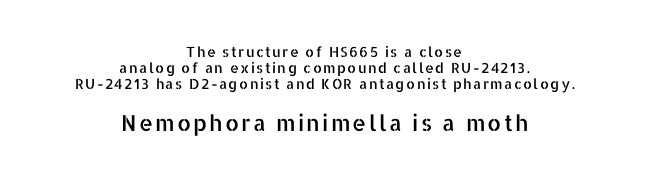
Q: Is the text italic (slanted)? A: No, it is upright.
Q: Is the text underlined? A: No.
Q: How is the paragraph aligned? A: Centered.
Q: Is the spacing between lines tight, normal or loose? A: Tight.
Q: Which block of text is set in a larger size, the first (top) or the second (bottom)? A: The second (bottom) one.
